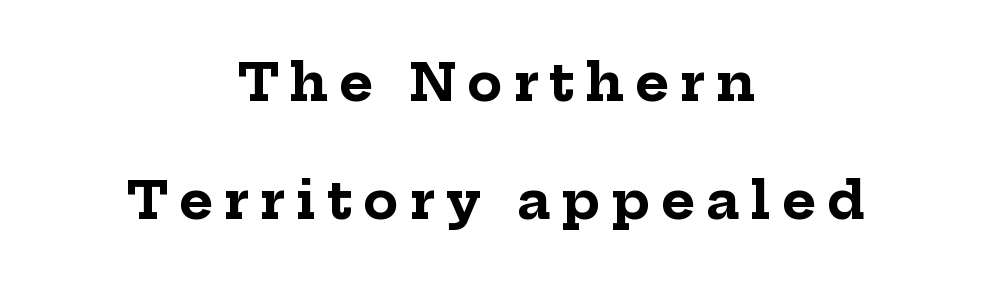
{"serif": "yes", "italic": "no", "bold": "yes", "weight": "bold", "width": "normal", "stroke_contrast": "low", "x_height": "medium", "monospaced": "no", "underline": "no", "align": "center", "line_spacing": "loose", "line_spacing_ratio": 2.26, "letter_spacing": "wide", "letter_spacing_em": 0.21, "glyph_px": 52}
